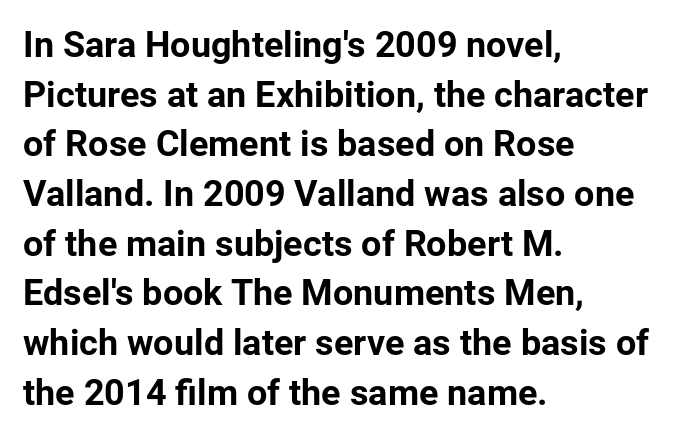
The image shows 36 px bold sans-serif type, upright; set left-aligned, normal line spacing (1.38x), normal letter spacing, not underlined; low stroke contrast and a medium x-height.
